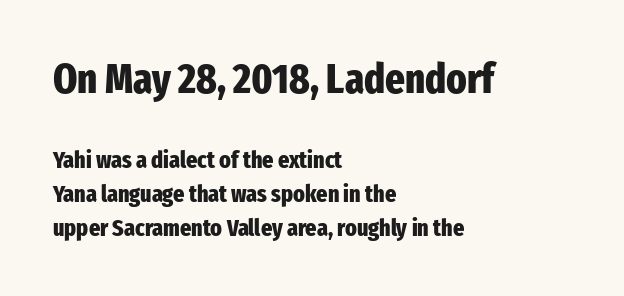
The image shows 42 px heavy, condensed sans-serif type, upright; set left-aligned, normal line spacing (1.4x), normal letter spacing, not underlined; the first (top) block is 1.75x larger; low stroke contrast and a medium x-height.
